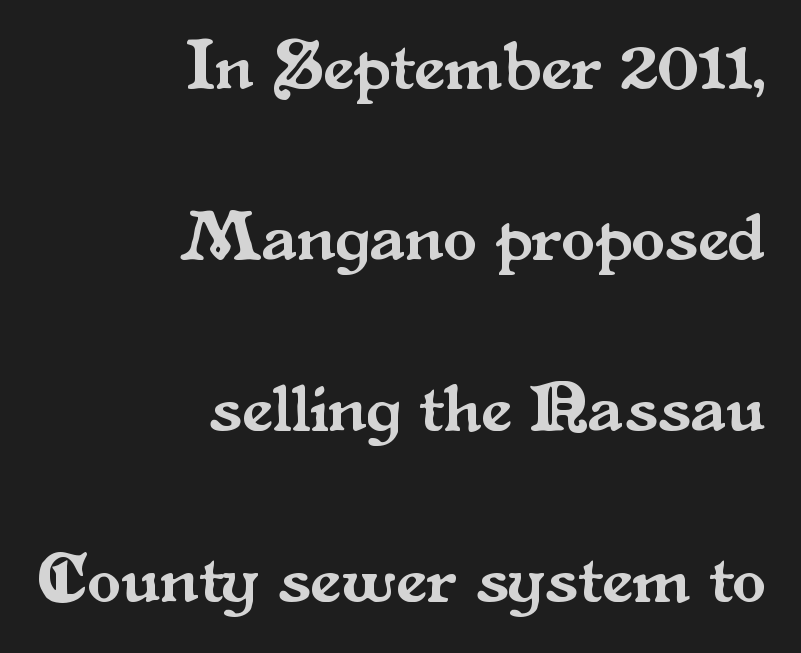
The image shows 69 px serif type, upright; set right-aligned, loose line spacing (2.48x), normal letter spacing, not underlined; medium stroke contrast and a small x-height.
